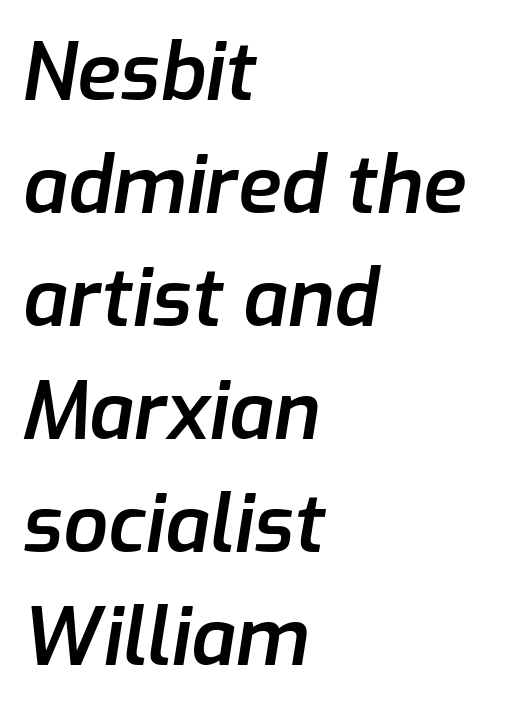
{"italic": "yes", "lean": "right", "slant_degrees": 9, "bold": "semi", "weight": "semibold", "width": "normal", "stroke_contrast": "low", "x_height": "medium", "monospaced": "no", "underline": "no", "align": "left", "line_spacing": "normal", "line_spacing_ratio": 1.43, "letter_spacing": "normal", "letter_spacing_em": 0.0, "glyph_px": 79}
